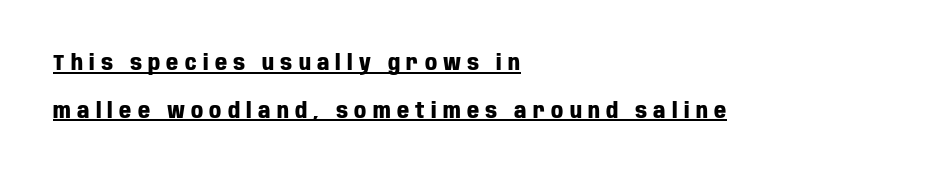
Q: Is the text bold? A: Yes.
Q: Is the text italic (slanted)? A: No, it is upright.
Q: Is the text underlined? A: Yes.
Q: How is the paragraph aligned? A: Left-aligned.
Q: Is the spacing between letters normal or unusually wide? A: Unusually wide.
Q: Is the spacing between lines tight, normal or loose? A: Loose.
